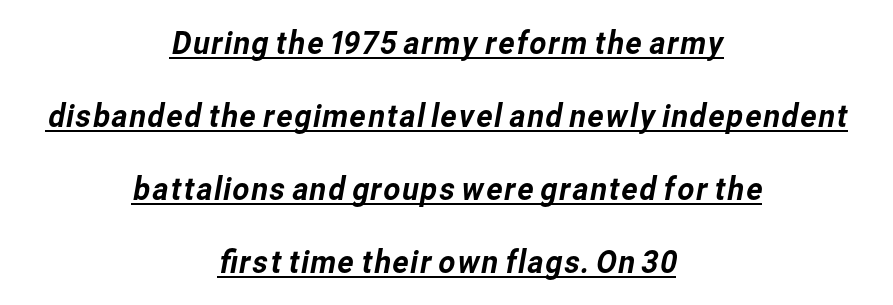
The image shows 33 px sans-serif type; set centered, loose line spacing (2.21x), normal letter spacing, underlined; low stroke contrast and a medium x-height.
